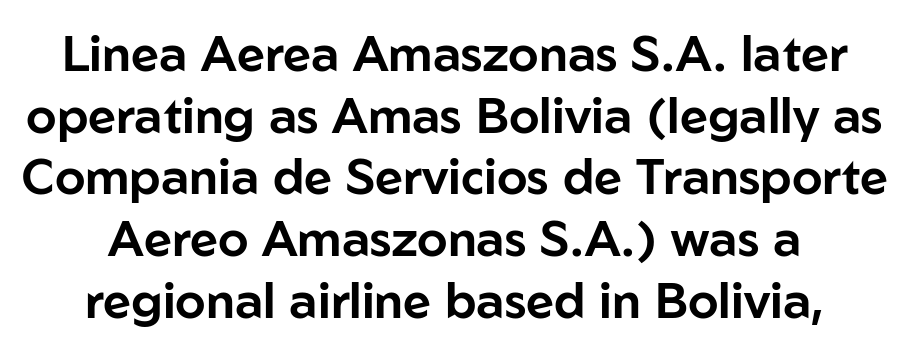
The image shows 49 px sans-serif type, upright; set normal line spacing (1.26x), normal letter spacing, not underlined; low stroke contrast and a medium x-height.
